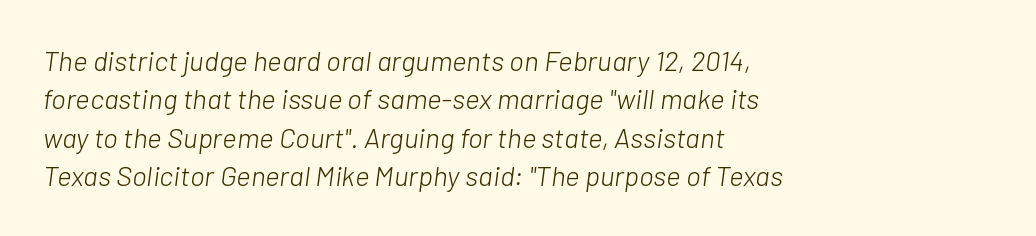
Rendered with sloped, italic letterforms. Lines of text with bare space underneath. Each letter keeps its own natural width here, so spacing adapts to shape. Summary of vertical rhythm: regular, with standard interline spacing.
